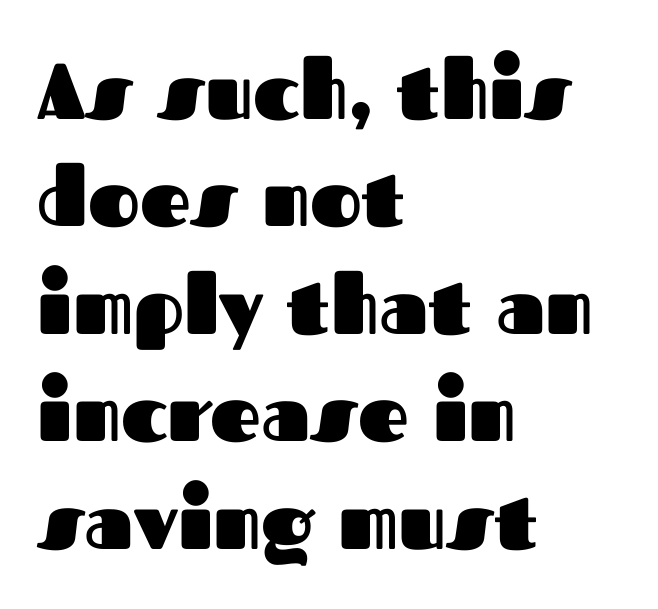
In CSS terms this would be text-align: left. A full-strength bold gives these letters their thick strokes. A typesetter would call this zero additional tracking. This sample has the flowing, uneven cadence of proportional lettering. Designer's note — italics off, roman on. Descenders are the only things crossing below the line.
